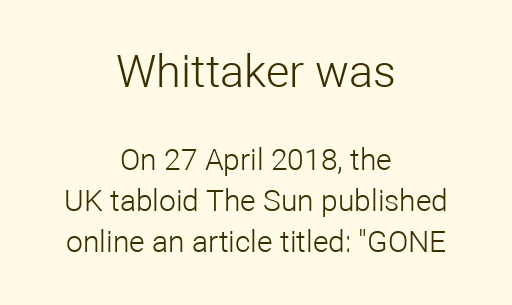
The image shows 45 px light sans-serif type, upright; set centered, normal line spacing (1.36x), normal letter spacing, not underlined; the first (top) block is 1.5x larger; low stroke contrast and a medium x-height.
